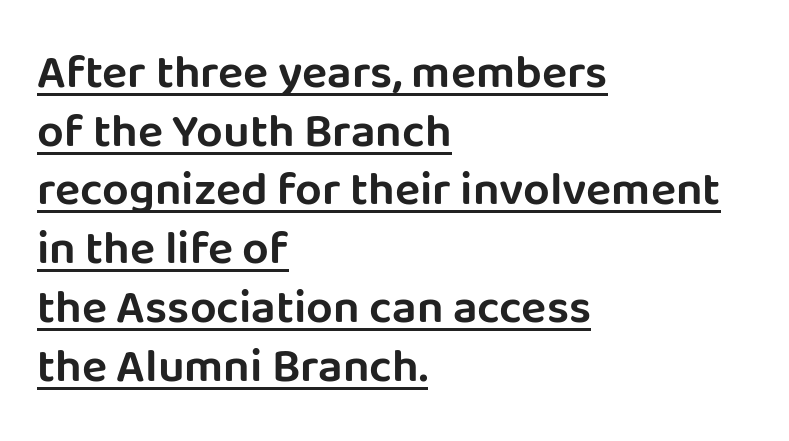
Q: Is the text italic (slanted)? A: No, it is upright.
Q: Is the typeface a serif or a sans-serif typeface? A: Sans-serif.
Q: Is the text underlined? A: Yes.
Q: How is the paragraph aligned? A: Left-aligned.
Q: Is the spacing between letters normal or unusually wide? A: Normal.
Q: Is the spacing between lines tight, normal or loose? A: Normal.
Q: Width (condensed, normal, or wide)? A: Normal.
Q: Stroke contrast? A: Low.
Q: x-height? A: Large.
Q: Monospaced? A: No.
